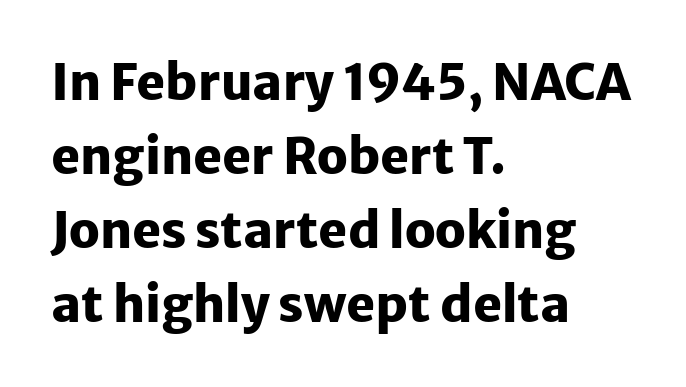
Q: Is the text bold? A: Yes.
Q: Is the text italic (slanted)? A: No, it is upright.
Q: Is the typeface a serif or a sans-serif typeface? A: Sans-serif.
Q: Is the text underlined? A: No.
Q: How is the paragraph aligned? A: Left-aligned.
Q: Is the spacing between letters normal or unusually wide? A: Normal.
Q: Is the spacing between lines tight, normal or loose? A: Normal.
Q: Width (condensed, normal, or wide)? A: Normal.
Q: Stroke contrast? A: Low.
Q: x-height? A: Medium.
Q: Monospaced? A: No.
